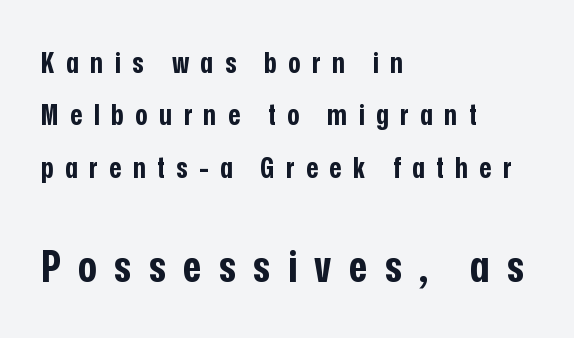
Q: Is the text bold? A: Yes.
Q: Is the text italic (slanted)? A: No, it is upright.
Q: Is the typeface a serif or a sans-serif typeface? A: Sans-serif.
Q: Is the text underlined? A: No.
Q: How is the paragraph aligned? A: Left-aligned.
Q: Is the spacing between letters normal or unusually wide? A: Unusually wide.
Q: Which block of text is set in a larger size, the first (top) or the second (bottom)? A: The second (bottom) one.
Q: Width (condensed, normal, or wide)? A: Condensed.
Q: Stroke contrast? A: Low.
Q: x-height? A: Medium.
Q: Monospaced? A: No.
